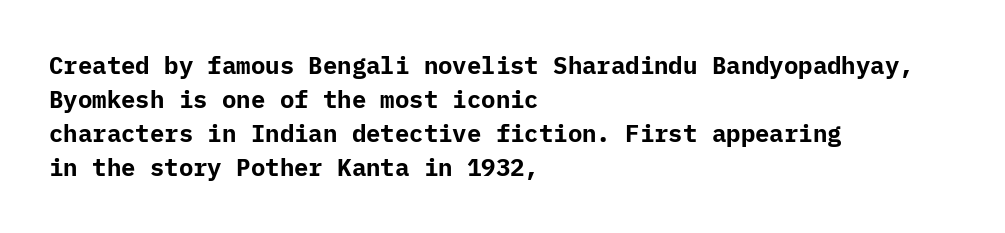
The image shows 24 px bold type, upright; set left-aligned, normal line spacing (1.42x), normal letter spacing, not underlined.
